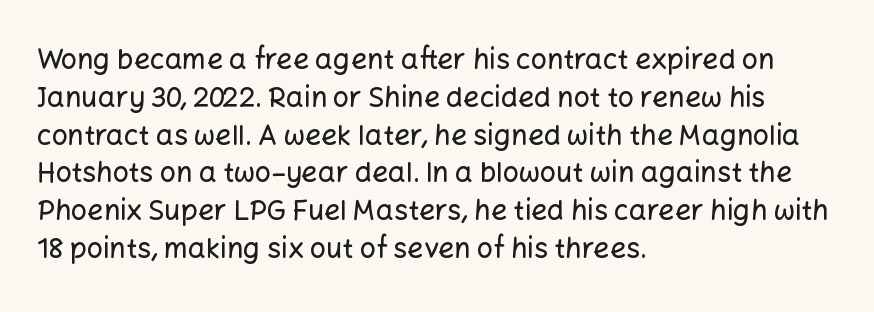
Posture: vertical. Standard letterfit; no display-style spreading of the glyphs. The zone under the glyphs is completely vacant. Each letter keeps its own natural width here, so spacing adapts to shape.
